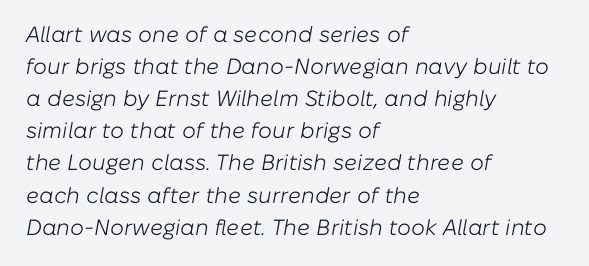
Descenders hang freely into open space. Does extra space separate the letters? No, they use regular spacing. The whole block is typeset with a tilt. The space between consecutive lines is moderate. Counters stay open thanks to moderate or lighter strokes. One-word summary of the alignment: left.
